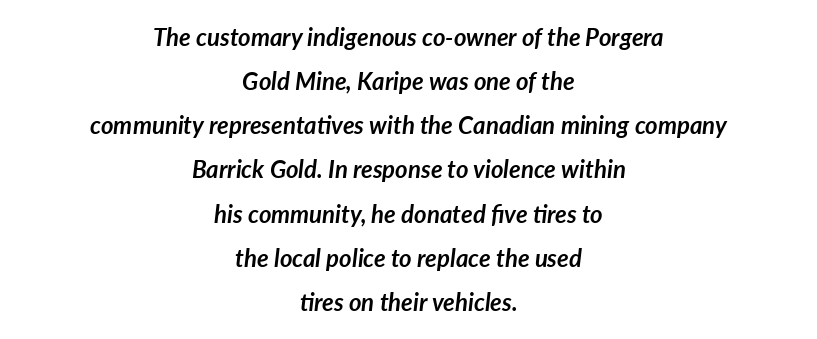
The lettering tilts uniformly, giving the passage an italic look. Plain, unruled lines of type. These lines stack symmetrically, like a column narrowing and widening about its center. No extra tracking has been applied to these lines.
